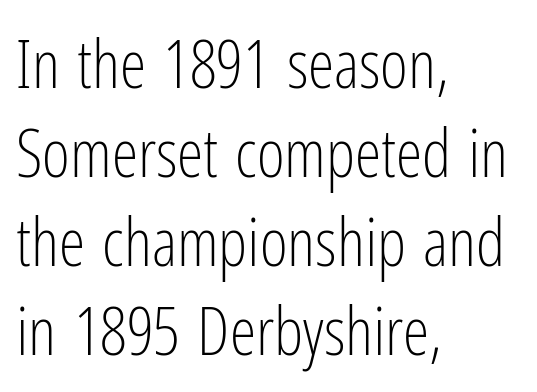
Q: Is the text bold? A: No.
Q: Is the text italic (slanted)? A: No, it is upright.
Q: Is the typeface a serif or a sans-serif typeface? A: Sans-serif.
Q: Is the text underlined? A: No.
Q: How is the paragraph aligned? A: Left-aligned.
Q: Is the spacing between letters normal or unusually wide? A: Normal.
Q: Is the spacing between lines tight, normal or loose? A: Normal.
Q: Width (condensed, normal, or wide)? A: Condensed.
Q: Stroke contrast? A: Low.
Q: x-height? A: Medium.
Q: Monospaced? A: No.
